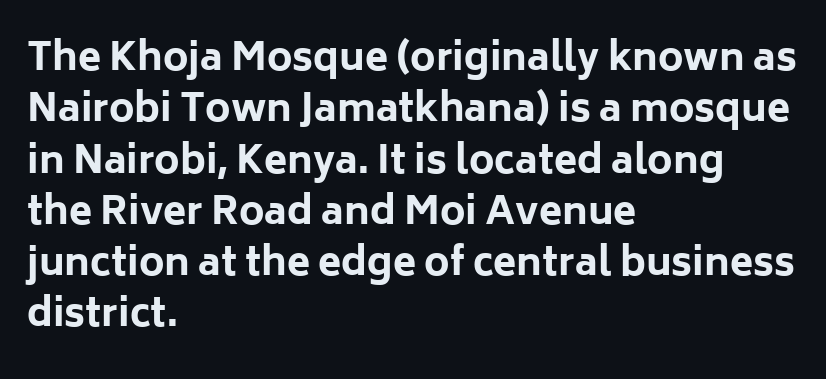
The passage shown is not underscored anywhere. A roman cut, with each character standing at attention. A student would call this left alignment; a typographer would say flush left, rag right. Inter-character spacing is left at the font's built-in metrics.
